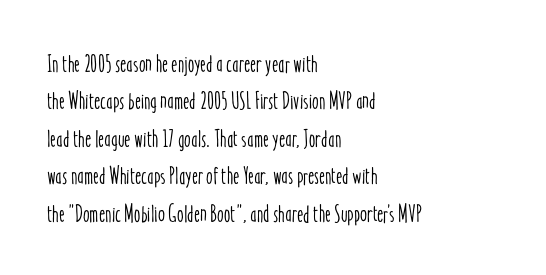
The image shows 24 px text type, upright; set left-aligned, normal line spacing (1.56x), normal letter spacing, not underlined.
